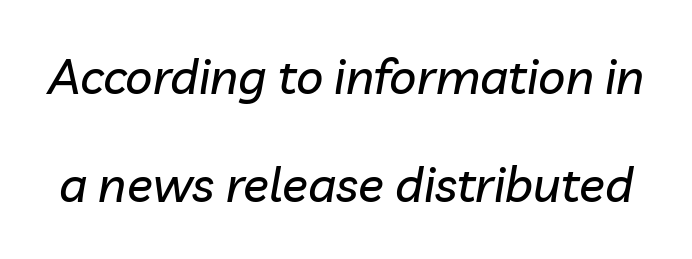
The image shows 48 px text type, italic (leaning right); set loose line spacing (2.24x), normal letter spacing, not underlined; low stroke contrast and a medium x-height.
